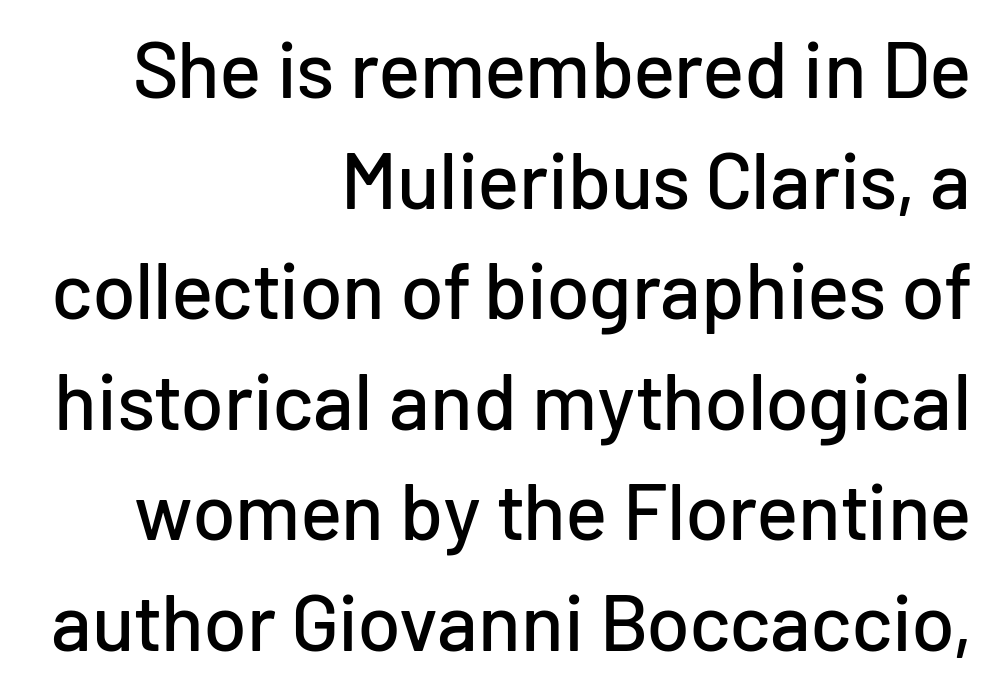
Q: Is the text italic (slanted)? A: No, it is upright.
Q: Is the typeface a serif or a sans-serif typeface? A: Sans-serif.
Q: Is the text underlined? A: No.
Q: How is the paragraph aligned? A: Right-aligned.
Q: Is the spacing between letters normal or unusually wide? A: Normal.
Q: Is the spacing between lines tight, normal or loose? A: Normal.
Q: Width (condensed, normal, or wide)? A: Normal.
Q: Stroke contrast? A: Low.
Q: x-height? A: Medium.
Q: Monospaced? A: No.
